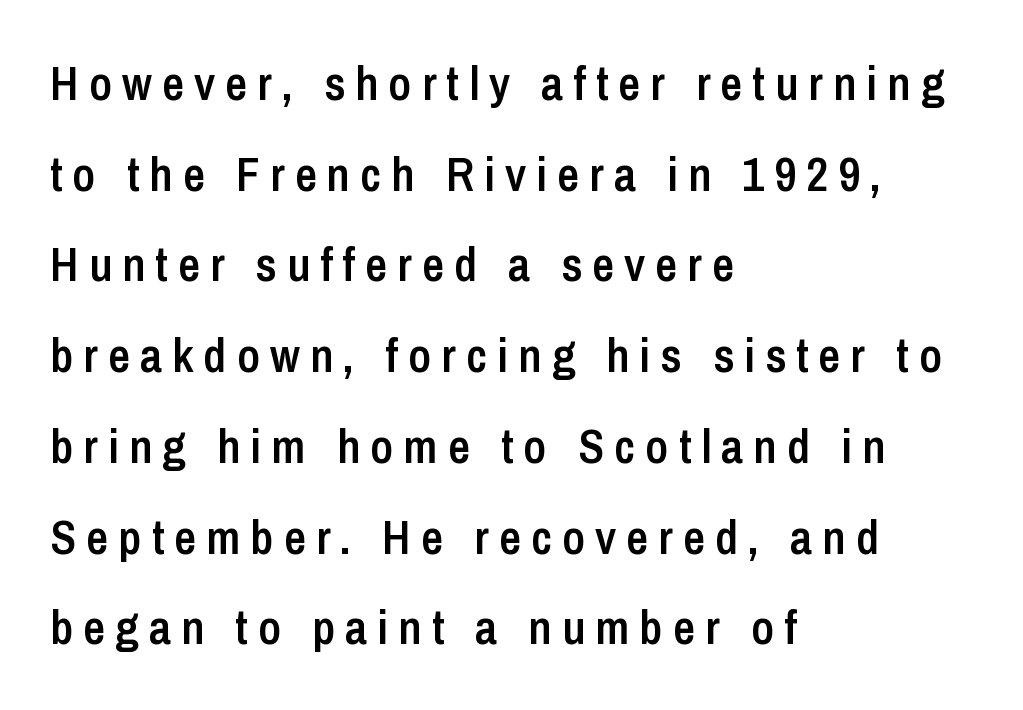
The image shows 48 px semibold, condensed sans-serif type, upright; set left-aligned, line spacing 1.89x, unusually wide letter spacing (+0.21 em), not underlined; low stroke contrast and a medium x-height.
